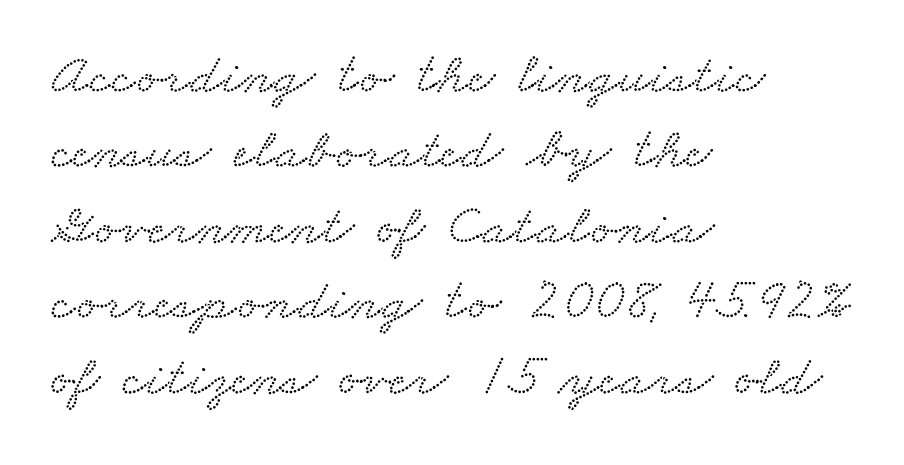
{"serif": "yes", "width": "wide", "stroke_contrast": "low", "x_height": "small", "monospaced": "no", "underline": "no", "align": "left", "line_spacing": "normal", "line_spacing_ratio": 1.3, "letter_spacing": "normal", "letter_spacing_em": 0.0, "glyph_px": 58}
